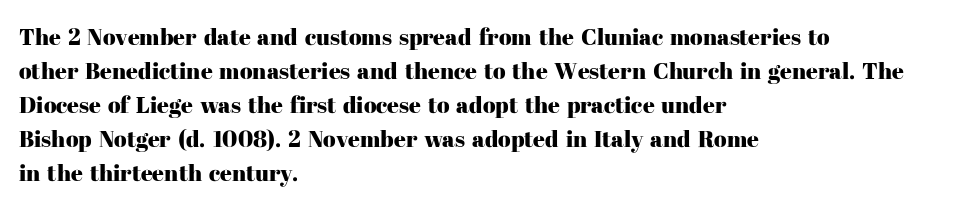
{"italic": "no", "underline": "no", "align": "left", "line_spacing": "normal", "line_spacing_ratio": 1.48, "letter_spacing": "normal", "letter_spacing_em": 0.0, "glyph_px": 23}
